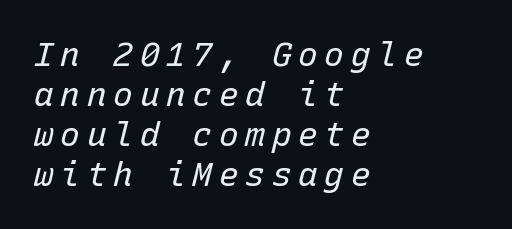
{"italic": "yes", "lean": "right", "slant_degrees": 15, "bold": "no", "weight": "regular", "width": "normal", "stroke_contrast": "low", "x_height": "medium", "monospaced": "yes", "underline": "no", "align": "left", "line_spacing_ratio": 1.21, "letter_spacing": "wide", "letter_spacing_em": 0.2, "glyph_px": 33}
